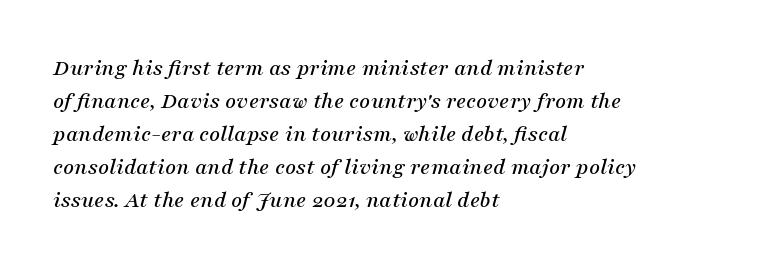
{"italic": "yes", "lean": "right", "slant_degrees": 16, "underline": "no", "align": "left", "line_spacing": "normal", "line_spacing_ratio": 1.38, "letter_spacing": "normal", "letter_spacing_em": 0.0, "glyph_px": 24}
